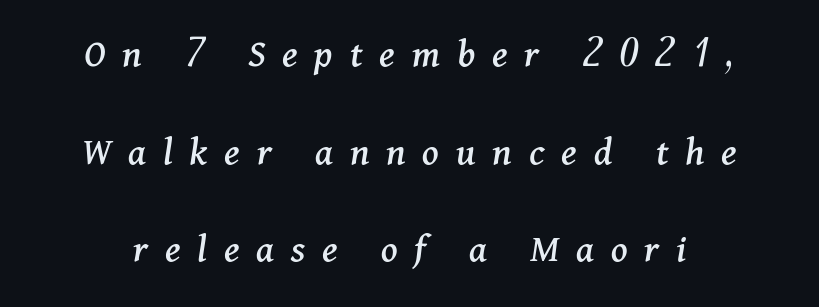
The image shows 41 px serif type, italic (leaning right); set loose line spacing (2.38x), unusually wide letter spacing (+0.41 em), not underlined; medium stroke contrast and a medium x-height.
